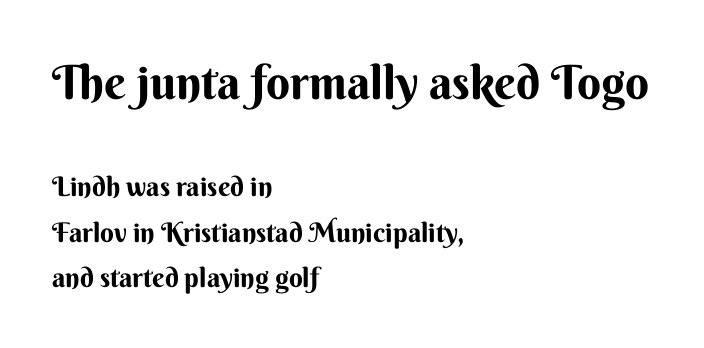
The image shows 47 px bold sans-serif type, upright; set left-aligned, normal line spacing (1.69x), normal letter spacing, not underlined; the first (top) block is 1.74x larger; medium stroke contrast and a small x-height.
